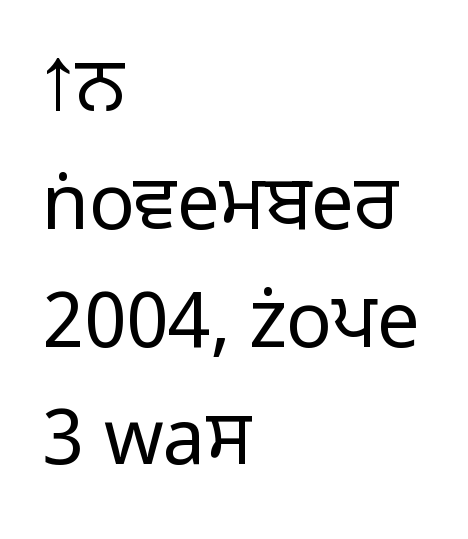
This is not heavy type; no bold has been used. Anything drawn beneath the words? Only blank space. Baseline-to-baseline distance is the conventional proportion of letter height. The letters stand upright; this is a roman face.
